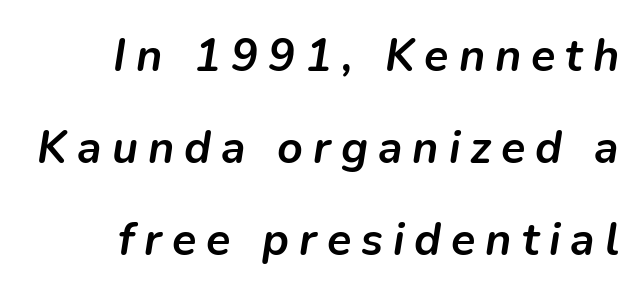
The image shows 45 px semibold type, italic (leaning right); set loose line spacing (2.05x), unusually wide letter spacing (+0.22 em), not underlined; low stroke contrast and a medium x-height.
